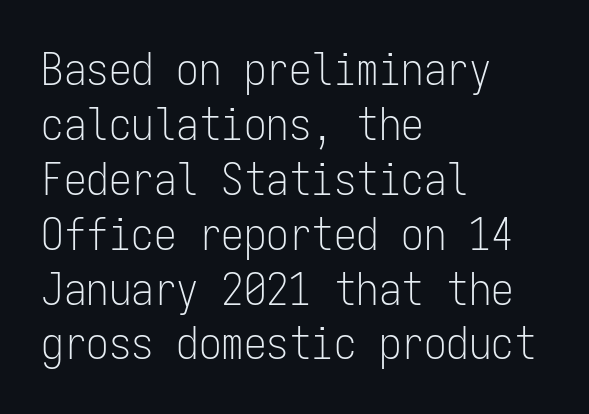
The typography opts for an upright posture over an oblique one. The letters march in equal steps, a hallmark of fixed-pitch type. The type is set solid horizontally, with unmodified tracking. No feet cap the strokes, marking this as sans-serif type. The text block is weighted toward the left margin, trailing off unevenly rightward.
